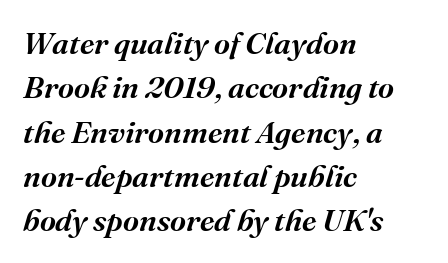
{"serif": "yes", "italic": "yes", "lean": "right", "slant_degrees": 16, "bold": "semi", "weight": "semibold", "width": "normal", "stroke_contrast": "medium", "x_height": "medium", "monospaced": "no", "underline": "no", "align": "left", "line_spacing": "normal", "line_spacing_ratio": 1.43, "letter_spacing": "normal", "letter_spacing_em": 0.0, "glyph_px": 31}
